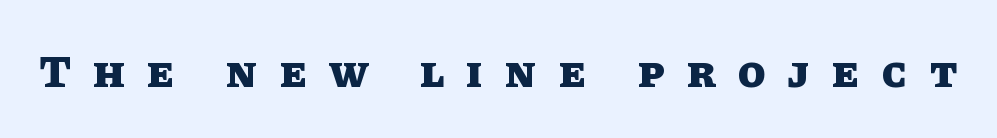
The image shows 45 px heavy type, upright; set unusually wide letter spacing (+0.5 em), not underlined; low stroke contrast and a large x-height.
